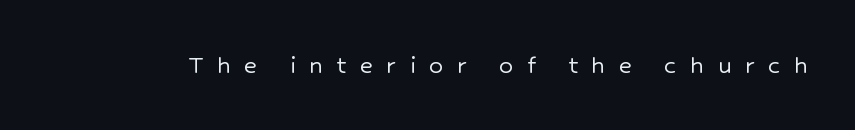
Each row of text sits above clean, open space. Does extra space separate the letters? Yes, quite a lot of it. A typesetter would label this face a sans. It's the straight-up-and-down kind of type.
